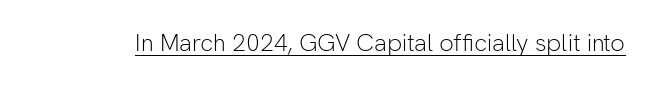
Underlined type. When letters stand straight like this, we call the style roman or upright. The line texture is even and compact thanks to regular tracking. The strokes carry an ordinary text weight at most.
